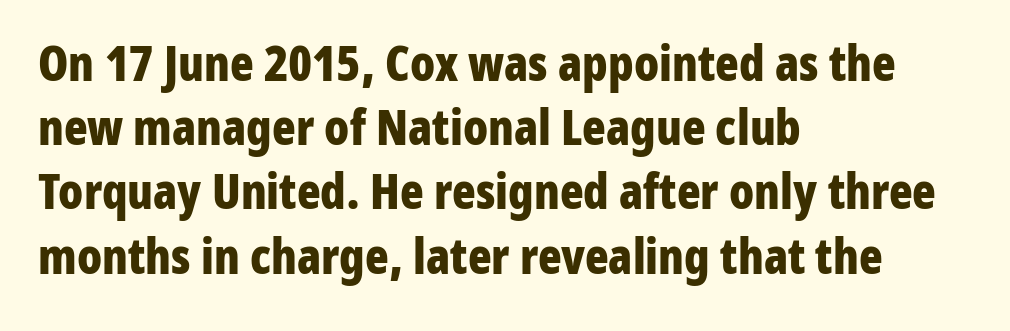
The image shows 49 px bold, condensed sans-serif type, upright; set left-aligned, normal line spacing (1.31x), normal letter spacing, not underlined; low stroke contrast and a medium x-height.
